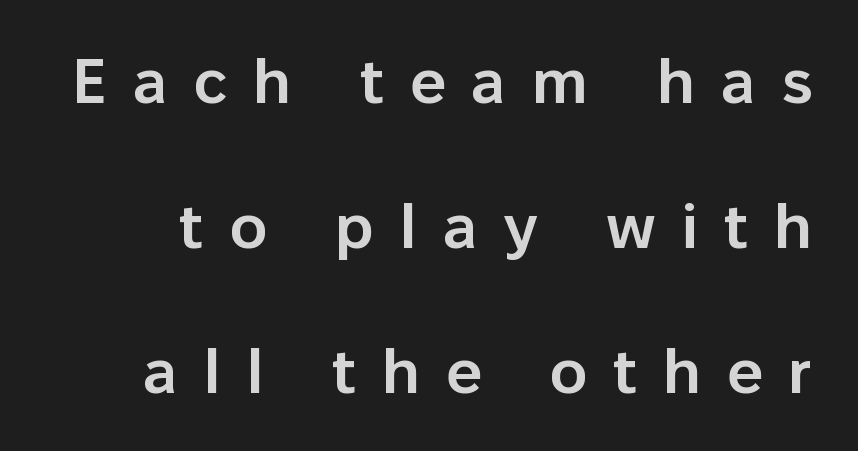
{"serif": "no", "italic": "no", "bold": "semi", "weight": "semibold", "width": "normal", "stroke_contrast": "low", "x_height": "medium", "monospaced": "no", "underline": "no", "line_spacing": "loose", "line_spacing_ratio": 2.3, "letter_spacing": "wide", "letter_spacing_em": 0.41, "glyph_px": 63}
